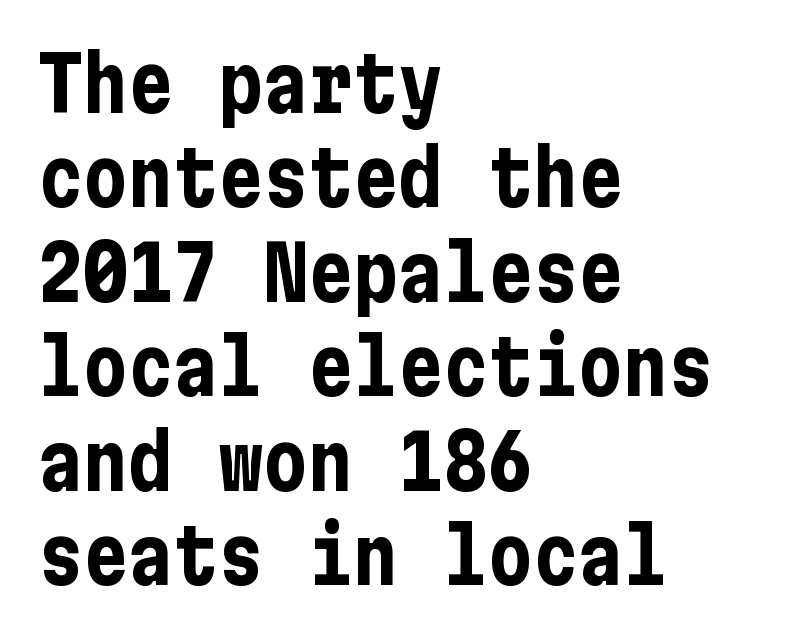
The image shows 75 px bold, condensed sans-serif type, upright; set left-aligned, normal line spacing (1.26x), normal letter spacing, not underlined; low stroke contrast and a medium x-height.
